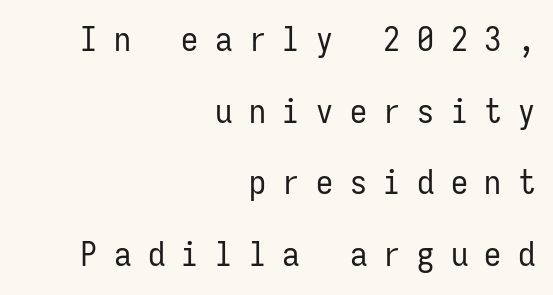
Q: Is the text bold? A: No.
Q: Is the text italic (slanted)? A: No, it is upright.
Q: Is the typeface a serif or a sans-serif typeface? A: Sans-serif.
Q: Is the text underlined? A: No.
Q: How is the paragraph aligned? A: Right-aligned.
Q: Is the spacing between letters normal or unusually wide? A: Unusually wide.
Q: Is the spacing between lines tight, normal or loose? A: Loose.
Q: Width (condensed, normal, or wide)? A: Condensed.
Q: Stroke contrast? A: Low.
Q: x-height? A: Medium.
Q: Monospaced? A: Yes.
